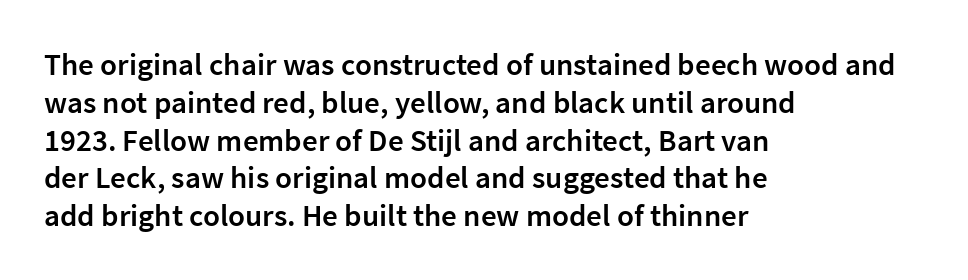
Q: Is the text bold? A: Semi-bold.
Q: Is the text italic (slanted)? A: No, it is upright.
Q: Is the typeface a serif or a sans-serif typeface? A: Sans-serif.
Q: Is the text underlined? A: No.
Q: How is the paragraph aligned? A: Left-aligned.
Q: Is the spacing between letters normal or unusually wide? A: Normal.
Q: Width (condensed, normal, or wide)? A: Normal.
Q: Stroke contrast? A: Low.
Q: x-height? A: Medium.
Q: Monospaced? A: No.
